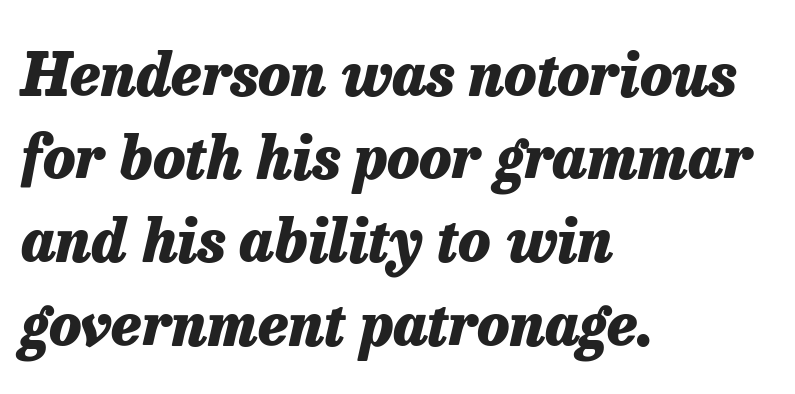
{"italic": "yes", "lean": "right", "slant_degrees": 13, "bold": "yes", "weight": "heavy", "width": "normal", "stroke_contrast": "low", "x_height": "medium", "monospaced": "no", "underline": "no", "align": "left", "line_spacing": "normal", "line_spacing_ratio": 1.41, "letter_spacing": "normal", "letter_spacing_em": 0.0, "glyph_px": 59}
